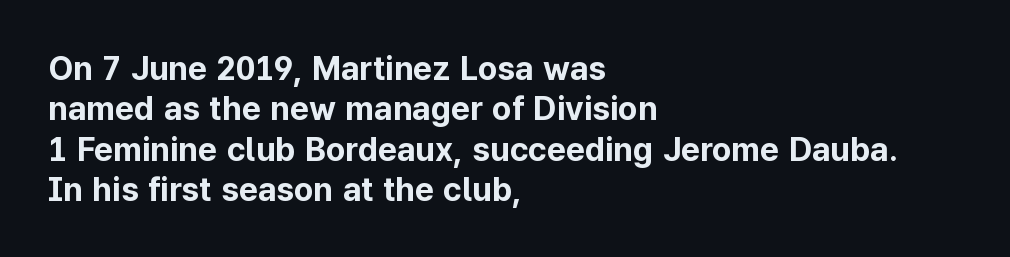
Anything drawn beneath the words? Only blank space. Looks like regular typesetting: each glyph gets only the width it needs. Nothing unusual about the tracking: characters are spaced as the font intends. Does the type have serifs? No, each stem ends abruptly. Is there any slant? The stems are plumb. Is the type bold? Yes — the strokes are clearly thick and heavy.
